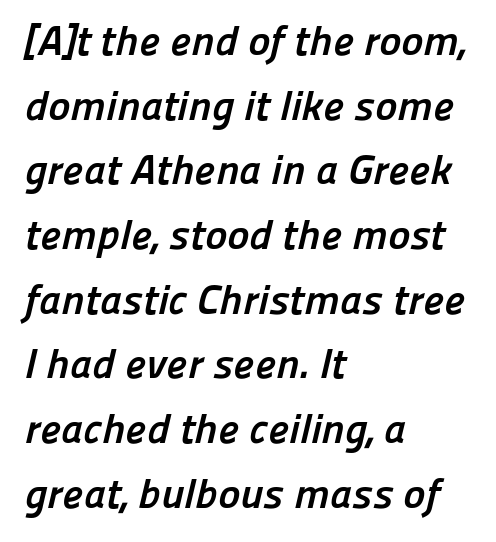
Q: Is the text bold? A: Yes.
Q: Is the typeface a serif or a sans-serif typeface? A: Sans-serif.
Q: Is the text underlined? A: No.
Q: How is the paragraph aligned? A: Left-aligned.
Q: Is the spacing between letters normal or unusually wide? A: Normal.
Q: Is the spacing between lines tight, normal or loose? A: Normal.
Q: Width (condensed, normal, or wide)? A: Normal.
Q: Stroke contrast? A: Low.
Q: x-height? A: Medium.
Q: Monospaced? A: No.
